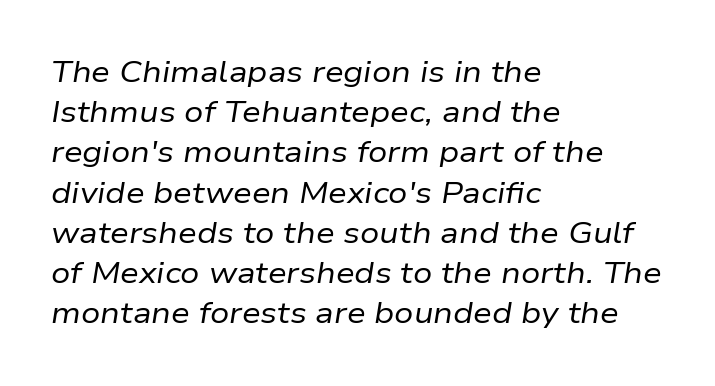
Q: Is the text bold? A: No.
Q: Is the text italic (slanted)? A: Yes, it leans right by about 9 degrees.
Q: Is the text underlined? A: No.
Q: How is the paragraph aligned? A: Left-aligned.
Q: Is the spacing between letters normal or unusually wide? A: Normal.
Q: Is the spacing between lines tight, normal or loose? A: Normal.
Q: Width (condensed, normal, or wide)? A: Normal.
Q: Stroke contrast? A: Low.
Q: x-height? A: Medium.
Q: Monospaced? A: No.
